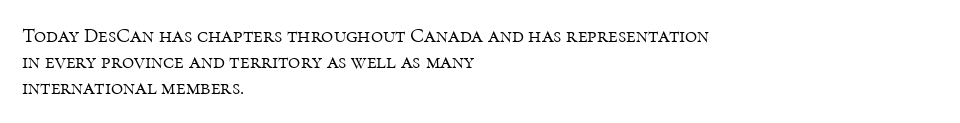
Q: Is the text bold? A: No.
Q: Is the text italic (slanted)? A: No, it is upright.
Q: Is the text underlined? A: No.
Q: How is the paragraph aligned? A: Left-aligned.
Q: Is the spacing between letters normal or unusually wide? A: Normal.
